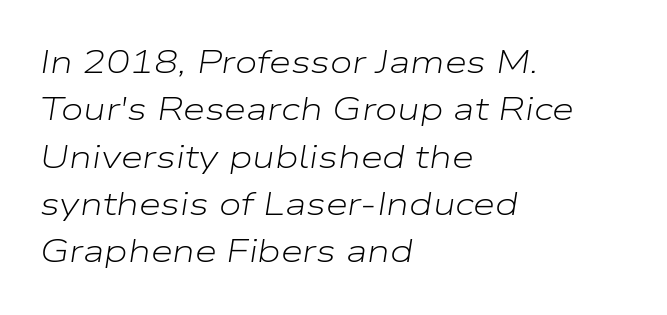
The rendering uses natural spacing where letterforms have individual widths. The rendering uses a moderate line-height, typical for paragraphs. Underline: absent. The specimen reads as italic at a glance. Does extra space separate the letters? No, they use regular spacing.
